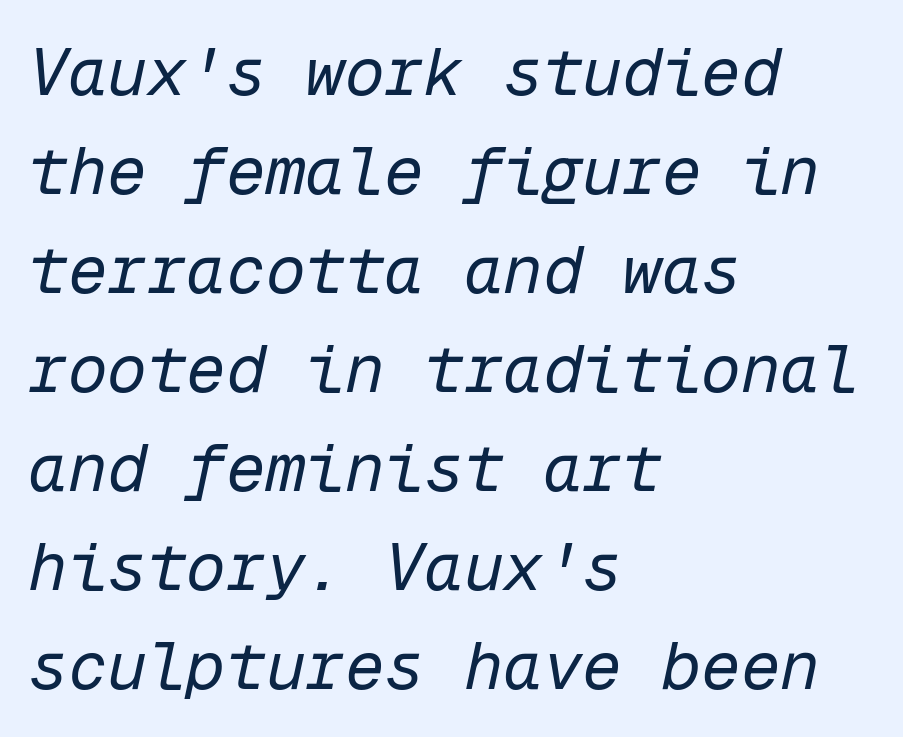
{"italic": "yes", "lean": "right", "slant_degrees": 12, "bold": "no", "weight": "regular", "width": "normal", "stroke_contrast": "low", "x_height": "medium", "monospaced": "yes", "underline": "no", "align": "left", "line_spacing": "normal", "line_spacing_ratio": 1.5, "letter_spacing": "normal", "letter_spacing_em": 0.0, "glyph_px": 66}
